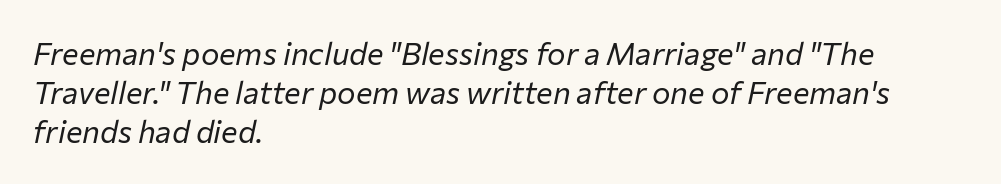
Q: Is the text bold? A: No.
Q: Is the text italic (slanted)? A: Yes, it leans right by about 12 degrees.
Q: Is the text underlined? A: No.
Q: How is the paragraph aligned? A: Left-aligned.
Q: Is the spacing between letters normal or unusually wide? A: Normal.
Q: Is the spacing between lines tight, normal or loose? A: Normal.
Q: Width (condensed, normal, or wide)? A: Normal.
Q: Stroke contrast? A: Low.
Q: x-height? A: Medium.
Q: Monospaced? A: No.
